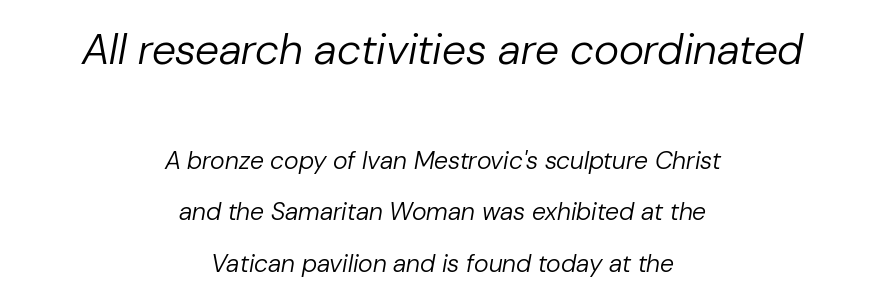
Look at the glyph heights: the upper group is clearly the bigger setting. In terms of leading, this rendering errs on the spacious side. Observe the lean: these are italic letterforms. Plain, unruled lines of type.
